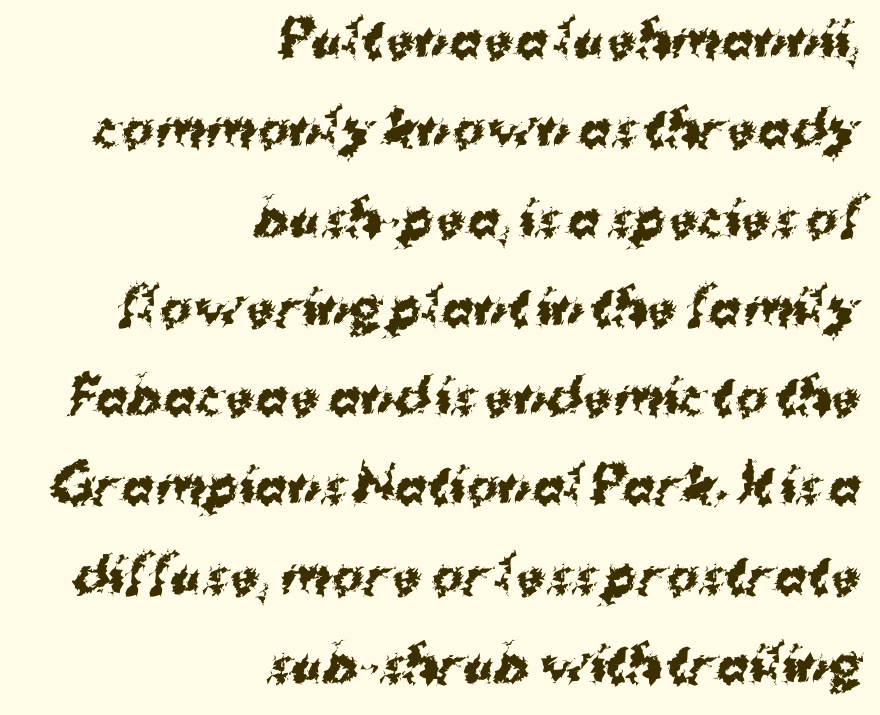
Q: Is the text bold? A: Yes.
Q: Is the typeface a serif or a sans-serif typeface? A: Sans-serif.
Q: Is the text underlined? A: No.
Q: How is the paragraph aligned? A: Right-aligned.
Q: Is the spacing between letters normal or unusually wide? A: Normal.
Q: Width (condensed, normal, or wide)? A: Normal.
Q: Stroke contrast? A: Medium.
Q: x-height? A: Medium.
Q: Monospaced? A: No.
